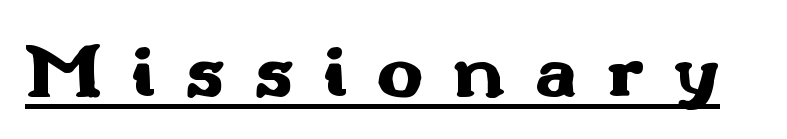
The image shows 79 px heavy, wide sans-serif type, upright; set unusually wide letter spacing (+0.36 em), underlined; medium stroke contrast and a small x-height.
